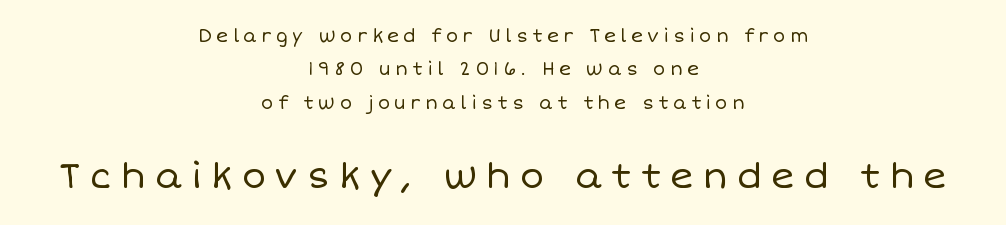
A light-to-regular cut is what we see here. A typesetter would call this proportional, since set widths differ per character. The face used here appears at its bigger size in the lower chunk. The tracking jumps out immediately: characters are airy and widely separated. The baseline area is clear. When letters stand straight like this, we call the style roman or upright.
